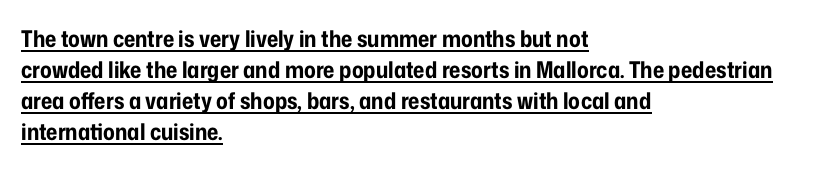
Q: Is the text bold? A: Yes.
Q: Is the text italic (slanted)? A: No, it is upright.
Q: Is the text underlined? A: Yes.
Q: How is the paragraph aligned? A: Left-aligned.
Q: Is the spacing between letters normal or unusually wide? A: Normal.
Q: Is the spacing between lines tight, normal or loose? A: Normal.
